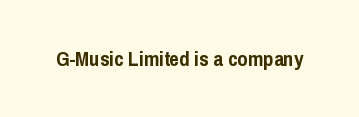
{"italic": "no", "bold": "yes", "underline": "no", "letter_spacing": "normal", "letter_spacing_em": 0.0, "glyph_px": 21}
